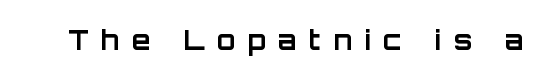
{"italic": "no", "bold": "yes", "underline": "no", "letter_spacing": "wide", "letter_spacing_em": 0.46, "glyph_px": 27}
